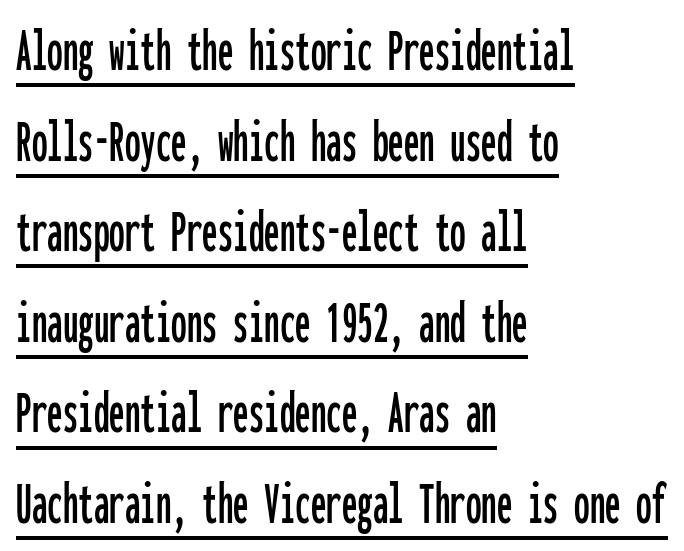
Q: Is the text italic (slanted)? A: No, it is upright.
Q: Is the typeface a serif or a sans-serif typeface? A: Sans-serif.
Q: Is the text underlined? A: Yes.
Q: How is the paragraph aligned? A: Left-aligned.
Q: Is the spacing between letters normal or unusually wide? A: Normal.
Q: Is the spacing between lines tight, normal or loose? A: Normal.
Q: Width (condensed, normal, or wide)? A: Condensed.
Q: Stroke contrast? A: Low.
Q: x-height? A: Medium.
Q: Monospaced? A: Yes.
